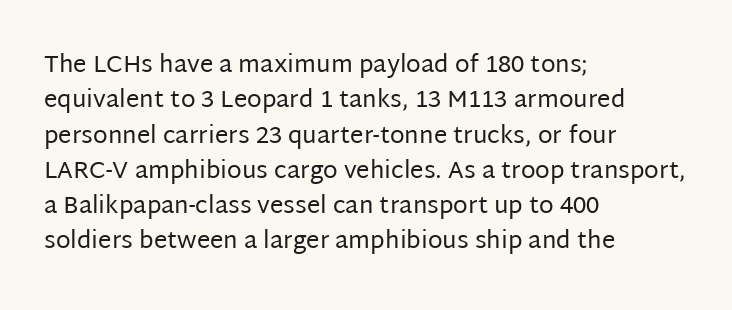
{"italic": "no", "bold": "no", "underline": "no", "align": "left", "line_spacing": "normal", "line_spacing_ratio": 1.47, "letter_spacing": "normal", "letter_spacing_em": 0.0, "glyph_px": 24}
